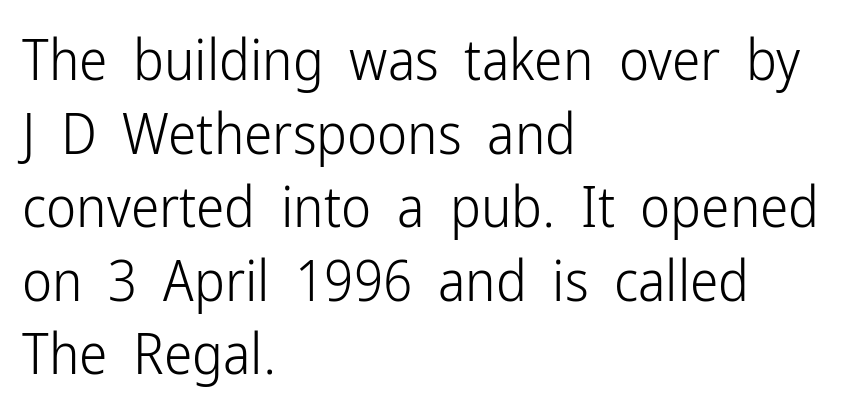
{"serif": "no", "italic": "no", "bold": "no", "weight": "light", "width": "condensed", "stroke_contrast": "low", "x_height": "medium", "monospaced": "no", "underline": "no", "align": "left", "line_spacing": "normal", "line_spacing_ratio": 1.29, "letter_spacing": "normal", "letter_spacing_em": 0.0, "glyph_px": 57}
